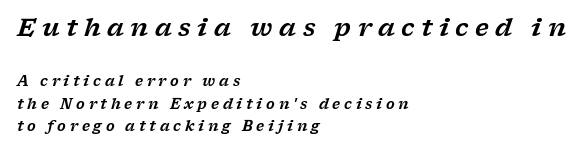
Q: Is the text italic (slanted)? A: Yes, it leans right by about 17 degrees.
Q: Is the text underlined? A: No.
Q: How is the paragraph aligned? A: Left-aligned.
Q: Is the spacing between letters normal or unusually wide? A: Unusually wide.
Q: Is the spacing between lines tight, normal or loose? A: Normal.
Q: Which block of text is set in a larger size, the first (top) or the second (bottom)? A: The first (top) one.
